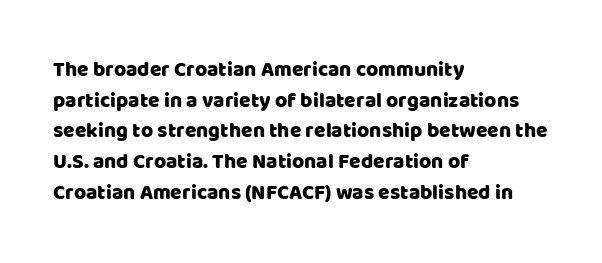
Style check: upright. Quick note: interline space is typical. This sample uses plain, unmodified letter spacing. In CSS terms this would be text-align: left.
